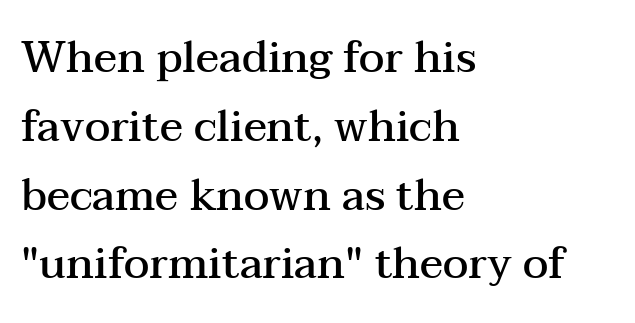
Q: Is the text bold? A: Semi-bold.
Q: Is the text italic (slanted)? A: No, it is upright.
Q: Is the typeface a serif or a sans-serif typeface? A: Serif.
Q: Is the text underlined? A: No.
Q: How is the paragraph aligned? A: Left-aligned.
Q: Is the spacing between letters normal or unusually wide? A: Normal.
Q: Is the spacing between lines tight, normal or loose? A: Normal.
Q: Width (condensed, normal, or wide)? A: Wide.
Q: Stroke contrast? A: Medium.
Q: x-height? A: Medium.
Q: Monospaced? A: No.
